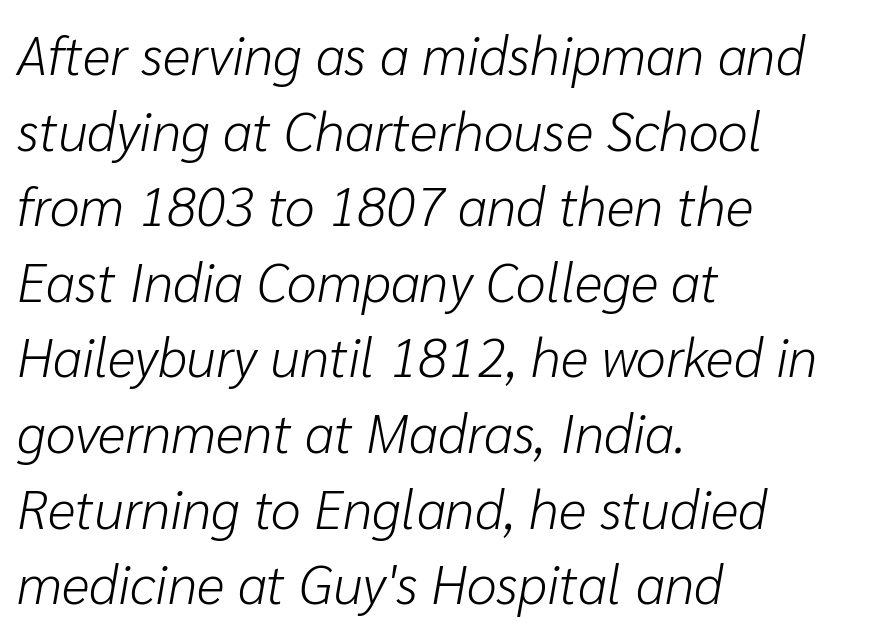
Q: Is the text bold? A: No.
Q: Is the text italic (slanted)? A: Yes, it leans right by about 10 degrees.
Q: Is the text underlined? A: No.
Q: How is the paragraph aligned? A: Left-aligned.
Q: Is the spacing between letters normal or unusually wide? A: Normal.
Q: Is the spacing between lines tight, normal or loose? A: Normal.
Q: Width (condensed, normal, or wide)? A: Normal.
Q: Stroke contrast? A: Low.
Q: x-height? A: Medium.
Q: Monospaced? A: No.
